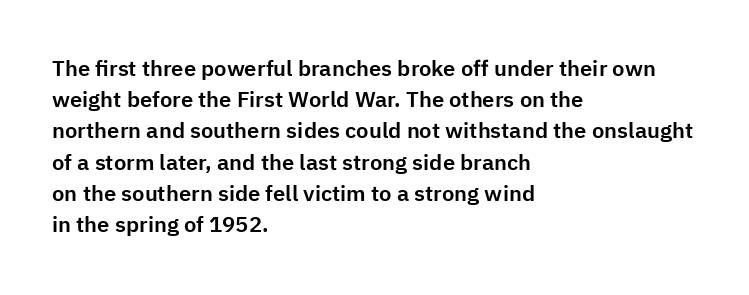
Q: Is the text italic (slanted)? A: No, it is upright.
Q: Is the text underlined? A: No.
Q: How is the paragraph aligned? A: Left-aligned.
Q: Is the spacing between letters normal or unusually wide? A: Normal.
Q: Is the spacing between lines tight, normal or loose? A: Normal.
